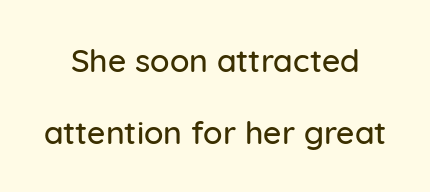
The image shows 32 px sans-serif type, upright; set loose line spacing (2.25x), normal letter spacing, not underlined; low stroke contrast and a medium x-height.
